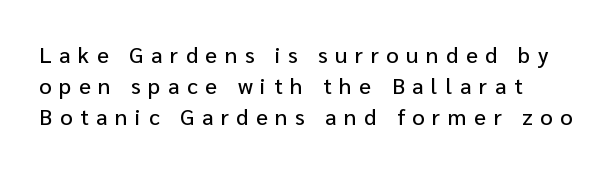
Q: Is the text italic (slanted)? A: No, it is upright.
Q: Is the text underlined? A: No.
Q: Is the spacing between letters normal or unusually wide? A: Unusually wide.
Q: Is the spacing between lines tight, normal or loose? A: Normal.
